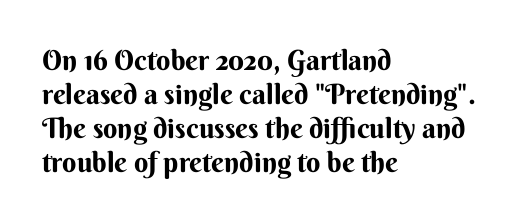
Type style note: lacks serifs. Each row of text sits above clean, open space. Default kerning and tracking; the words read as compact shapes. The text block is weighted toward the left margin, trailing off unevenly rightward. Think of a printed novel: that variable character pitch is what you see here.
